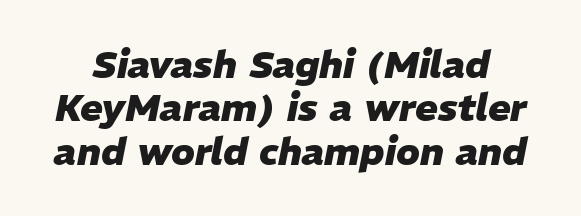
Q: Is the text bold? A: Yes.
Q: Is the text italic (slanted)? A: Yes, it leans right by about 11 degrees.
Q: Is the text underlined? A: No.
Q: Is the spacing between letters normal or unusually wide? A: Normal.
Q: Is the spacing between lines tight, normal or loose? A: Tight.
Q: Width (condensed, normal, or wide)? A: Normal.
Q: Stroke contrast? A: Low.
Q: x-height? A: Medium.
Q: Monospaced? A: No.
